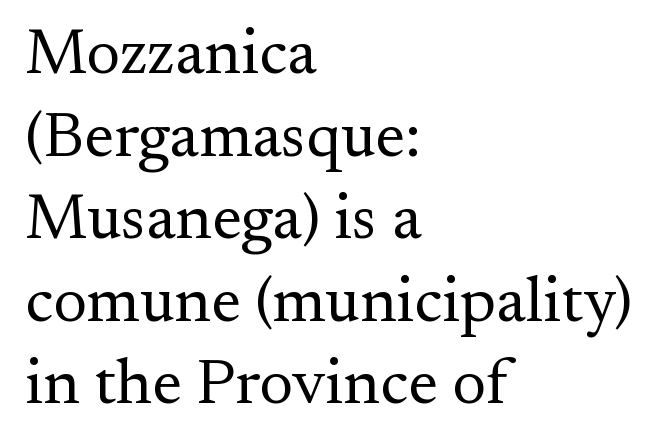
Q: Is the text bold? A: No.
Q: Is the text italic (slanted)? A: No, it is upright.
Q: Is the typeface a serif or a sans-serif typeface? A: Serif.
Q: Is the text underlined? A: No.
Q: How is the paragraph aligned? A: Left-aligned.
Q: Is the spacing between letters normal or unusually wide? A: Normal.
Q: Is the spacing between lines tight, normal or loose? A: Normal.
Q: Width (condensed, normal, or wide)? A: Normal.
Q: Stroke contrast? A: Medium.
Q: x-height? A: Small.
Q: Monospaced? A: No.
